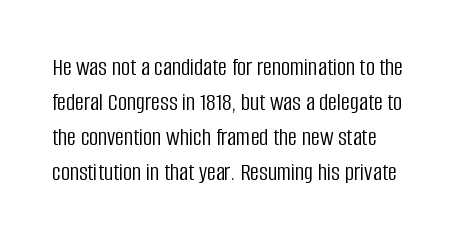
{"italic": "no", "bold": "no", "underline": "no", "align": "left", "line_spacing": "normal", "line_spacing_ratio": 1.4, "letter_spacing": "normal", "letter_spacing_em": 0.0, "glyph_px": 25}
